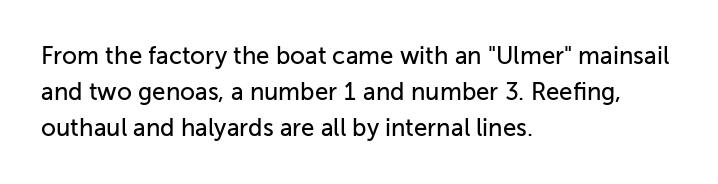
{"italic": "no", "underline": "no", "align": "left", "line_spacing": "normal", "line_spacing_ratio": 1.5, "letter_spacing": "normal", "letter_spacing_em": 0.0, "glyph_px": 24}
